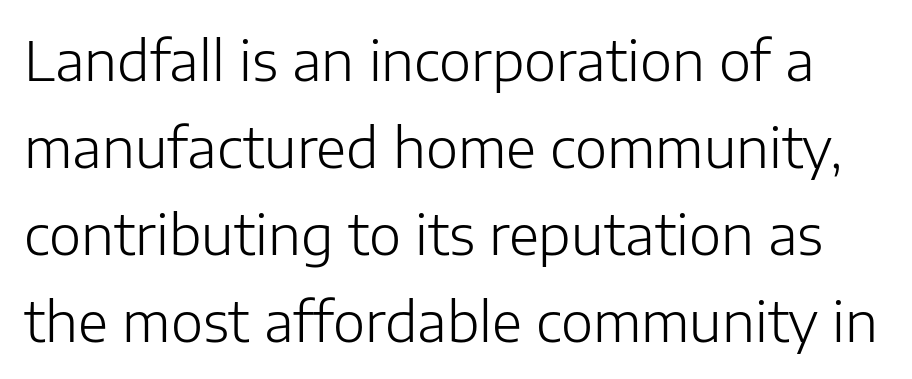
Rows of type keep a routine distance in the vertical direction. Does the type have serifs? No, each stem ends abruptly. No letter is thick-stroked: the sample isn't bold. The letters advance in unequal steps, a hallmark of proportional type. Unmarked baselines from the first word to the last.
